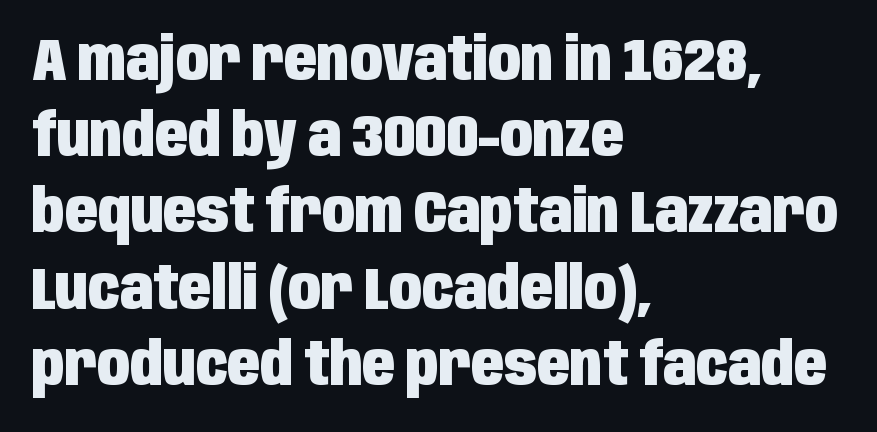
Caption: bold face, heavy strokes. In terms of letterform style, serifs are entirely absent. You could not count columns in this text — the font is proportionally spaced. In terms of leading, this rendering sits right in the middle. Clear beneath every line of the passage.
